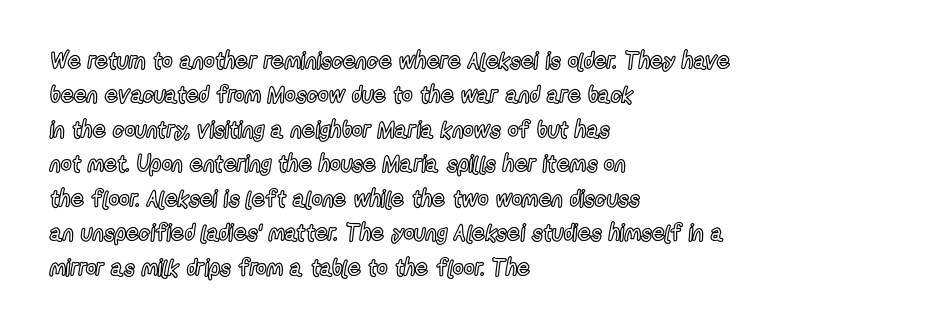
{"underline": "no", "align": "left", "line_spacing": "normal", "line_spacing_ratio": 1.5, "letter_spacing": "normal", "letter_spacing_em": 0.0, "glyph_px": 23}
